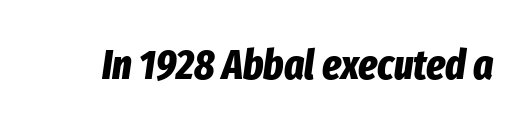
The image shows 42 px bold, condensed type, italic (leaning right); set normal letter spacing, not underlined; low stroke contrast and a medium x-height.
